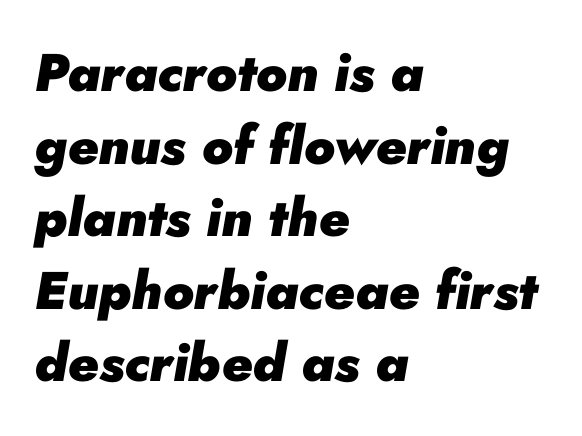
Q: Is the text bold? A: Yes.
Q: Is the text italic (slanted)? A: Yes, it leans right by about 10 degrees.
Q: Is the text underlined? A: No.
Q: How is the paragraph aligned? A: Left-aligned.
Q: Is the spacing between letters normal or unusually wide? A: Normal.
Q: Is the spacing between lines tight, normal or loose? A: Normal.
Q: Width (condensed, normal, or wide)? A: Normal.
Q: Stroke contrast? A: Low.
Q: x-height? A: Small.
Q: Monospaced? A: No.
